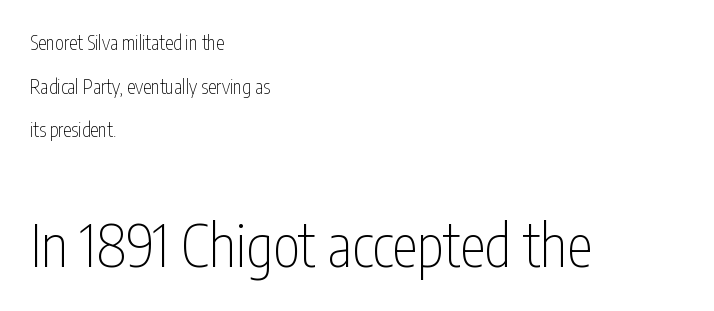
These lines stand farther apart than default settings would place them. Is the type heavy? It reads as light-to-regular instead. Does the type have serifs? No, each stem ends abruptly. The lower block of text is set noticeably larger than the block above it. The letterforms sit shoulder to shoulder at normal distance. If you drew a ruler down the left edge, every line would touch it.
